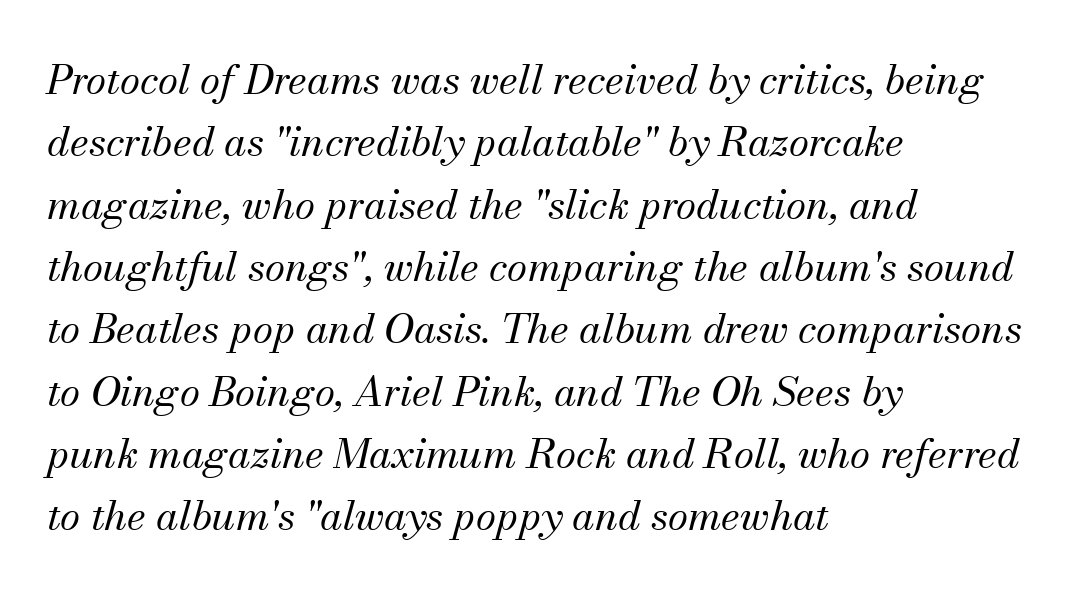
Q: Is the text bold? A: No.
Q: Is the text italic (slanted)? A: Yes, it leans right by about 13 degrees.
Q: Is the typeface a serif or a sans-serif typeface? A: Serif.
Q: Is the text underlined? A: No.
Q: How is the paragraph aligned? A: Left-aligned.
Q: Is the spacing between letters normal or unusually wide? A: Normal.
Q: Is the spacing between lines tight, normal or loose? A: Normal.
Q: Width (condensed, normal, or wide)? A: Normal.
Q: Stroke contrast? A: Medium.
Q: x-height? A: Small.
Q: Monospaced? A: No.
